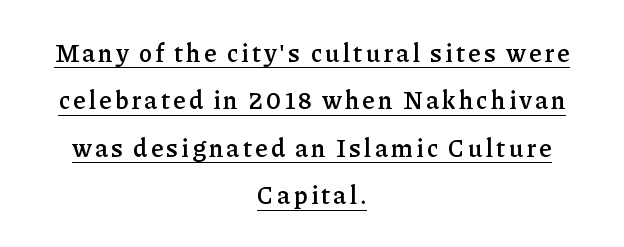
The image shows 25 px text type, upright; set centered, loose line spacing (1.9x), underlined.
